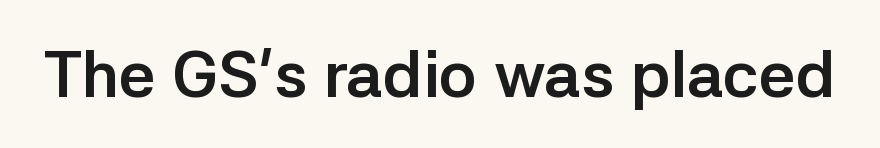
{"serif": "no", "italic": "no", "bold": "yes", "weight": "semibold", "width": "normal", "stroke_contrast": "low", "x_height": "medium", "monospaced": "no", "underline": "no", "letter_spacing": "normal", "letter_spacing_em": 0.0, "glyph_px": 65}
